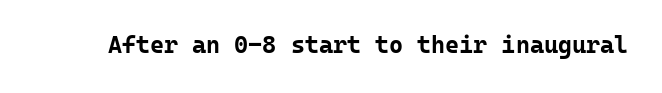
Q: Is the text bold? A: Yes.
Q: Is the text italic (slanted)? A: No, it is upright.
Q: Is the text underlined? A: No.
Q: Is the spacing between letters normal or unusually wide? A: Normal.
